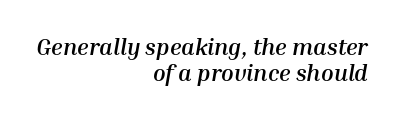
{"italic": "yes", "lean": "right", "slant_degrees": 10, "bold": "yes", "underline": "no", "align": "right", "line_spacing": "tight", "line_spacing_ratio": 1.12, "letter_spacing": "normal", "letter_spacing_em": 0.0, "glyph_px": 23}
